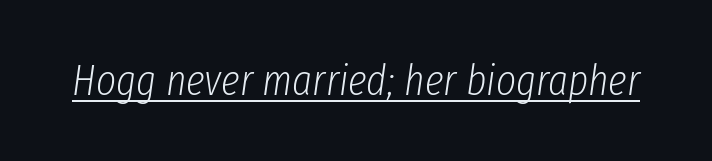
{"italic": "yes", "lean": "right", "slant_degrees": 8, "bold": "no", "weight": "light", "width": "condensed", "stroke_contrast": "low", "x_height": "medium", "monospaced": "no", "underline": "yes", "letter_spacing": "normal", "letter_spacing_em": 0.0, "glyph_px": 43}
